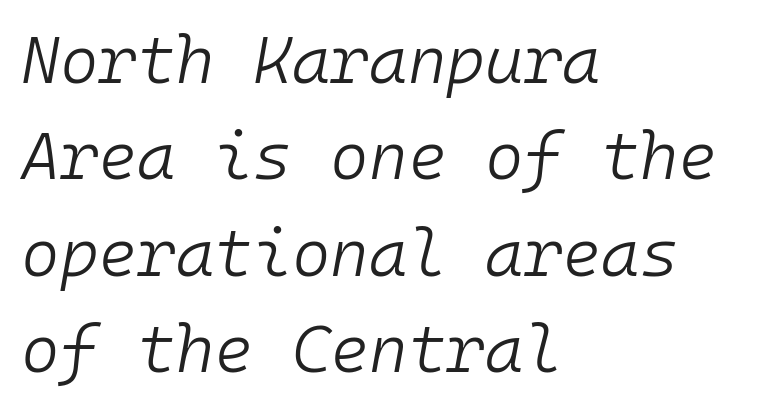
Q: Is the text bold? A: No.
Q: Is the text italic (slanted)? A: Yes, it leans right by about 10 degrees.
Q: Is the text underlined? A: No.
Q: How is the paragraph aligned? A: Left-aligned.
Q: Is the spacing between letters normal or unusually wide? A: Normal.
Q: Is the spacing between lines tight, normal or loose? A: Normal.
Q: Width (condensed, normal, or wide)? A: Normal.
Q: Stroke contrast? A: Low.
Q: x-height? A: Medium.
Q: Monospaced? A: Yes.
